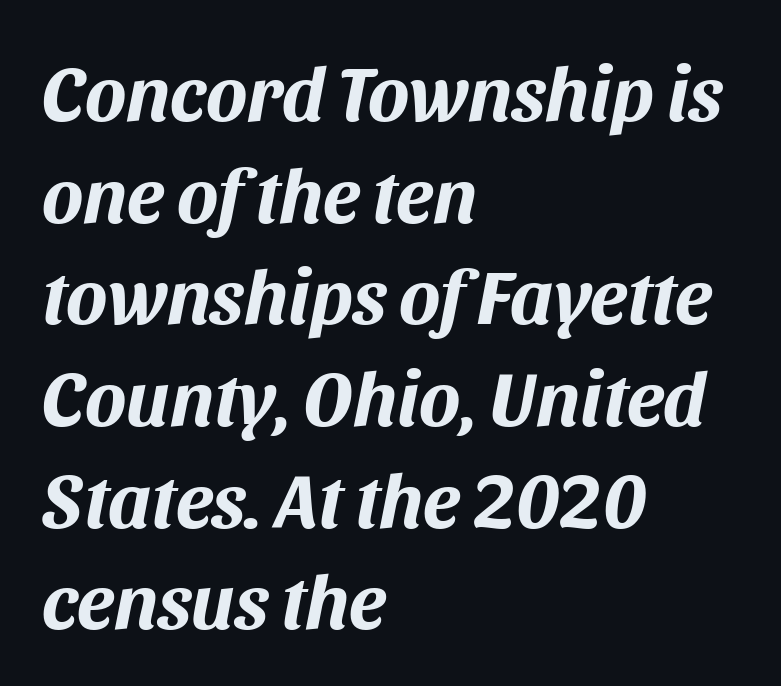
Q: Is the text bold? A: Yes.
Q: Is the text italic (slanted)? A: Yes, it leans right by about 11 degrees.
Q: Is the text underlined? A: No.
Q: How is the paragraph aligned? A: Left-aligned.
Q: Is the spacing between letters normal or unusually wide? A: Normal.
Q: Is the spacing between lines tight, normal or loose? A: Normal.
Q: Width (condensed, normal, or wide)? A: Normal.
Q: Stroke contrast? A: Medium.
Q: x-height? A: Large.
Q: Monospaced? A: No.
